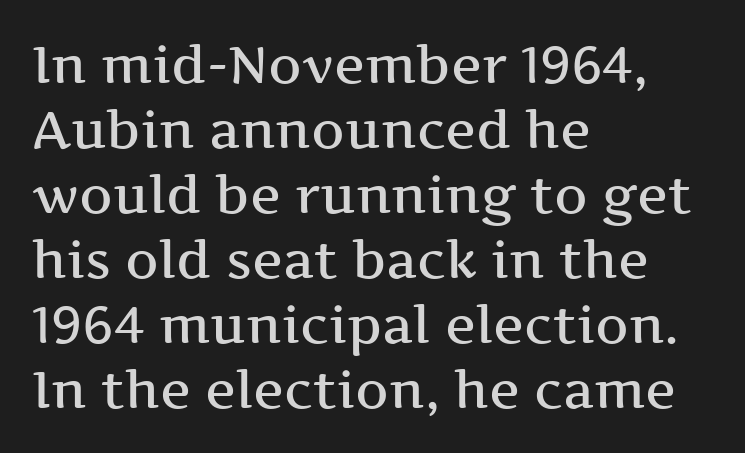
{"serif": "yes", "italic": "no", "bold": "semi", "weight": "semibold", "width": "wide", "stroke_contrast": "medium", "x_height": "medium", "monospaced": "no", "underline": "no", "align": "left", "line_spacing": "normal", "line_spacing_ratio": 1.25, "letter_spacing": "normal", "letter_spacing_em": 0.0, "glyph_px": 52}
